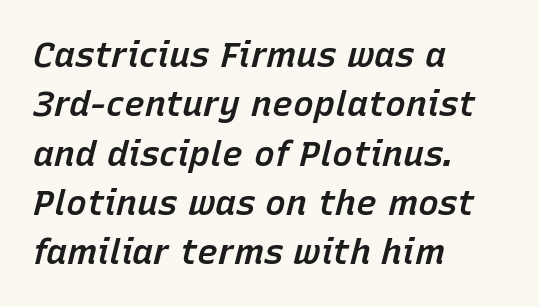
Q: Is the text bold? A: Semi-bold.
Q: Is the text italic (slanted)? A: Yes, it leans right by about 15 degrees.
Q: Is the text underlined? A: No.
Q: How is the paragraph aligned? A: Left-aligned.
Q: Is the spacing between letters normal or unusually wide? A: Normal.
Q: Is the spacing between lines tight, normal or loose? A: Normal.
Q: Width (condensed, normal, or wide)? A: Normal.
Q: Stroke contrast? A: Low.
Q: x-height? A: Medium.
Q: Monospaced? A: No.
